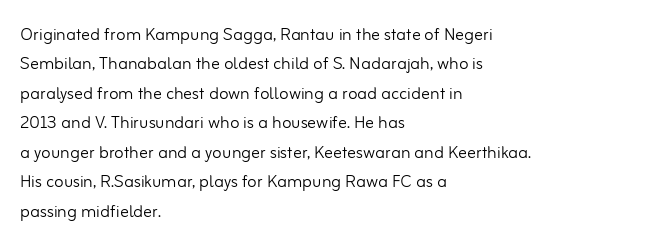
{"italic": "no", "bold": "no", "underline": "no", "align": "left", "line_spacing": "normal", "line_spacing_ratio": 1.34, "letter_spacing": "normal", "letter_spacing_em": 0.0, "glyph_px": 22}
